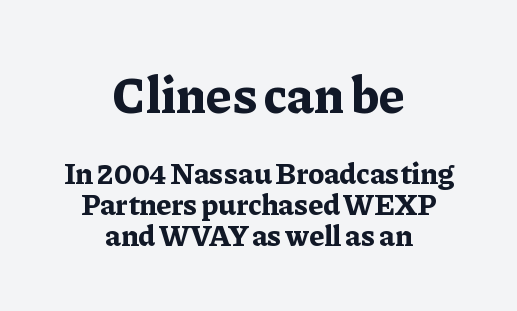
Does extra space separate the letters? No, they use regular spacing. Do the characters align in a grid? No, the font is proportional. Reading down the block, each line starts at a different indent, mirrored at its end. Top chunk: large. Bottom chunk: small.
